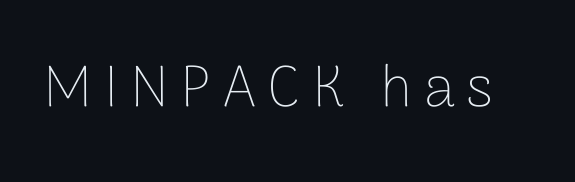
{"serif": "no", "italic": "no", "bold": "no", "weight": "thin", "width": "normal", "stroke_contrast": "low", "x_height": "medium", "monospaced": "no", "underline": "no", "letter_spacing": "wide", "letter_spacing_em": 0.2, "glyph_px": 58}
